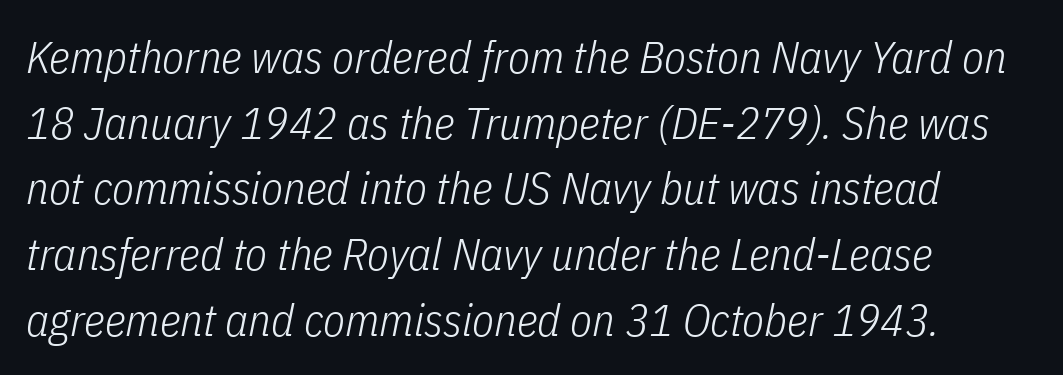
{"italic": "yes", "lean": "right", "slant_degrees": 11, "bold": "no", "weight": "light", "width": "condensed", "stroke_contrast": "low", "x_height": "medium", "monospaced": "no", "underline": "no", "align": "left", "line_spacing": "normal", "line_spacing_ratio": 1.46, "letter_spacing": "normal", "letter_spacing_em": 0.0, "glyph_px": 45}
